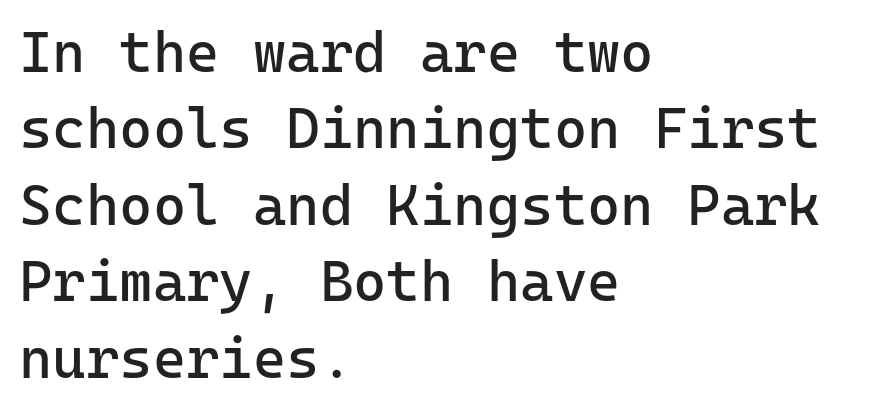
The passage shown has conventional tracking throughout. A student would call this left alignment; a typographer would say flush left, rag right. The vertical gap from one line to the next is medium. The characters display no serif detailing; their extremities are plain. Do the letters lean? They stand straight.
